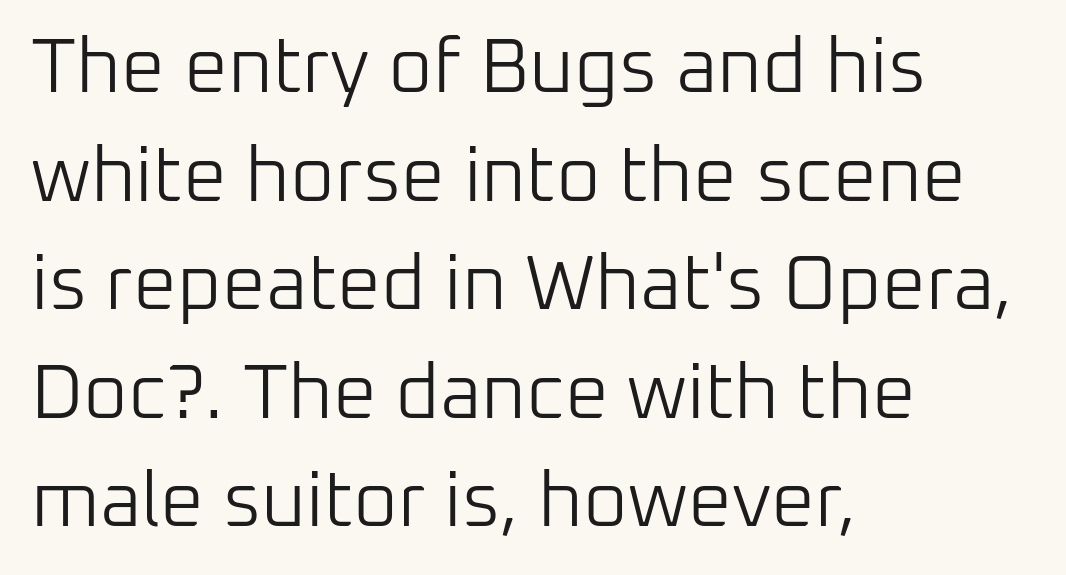
{"serif": "no", "italic": "no", "bold": "no", "weight": "light", "width": "normal", "stroke_contrast": "low", "x_height": "medium", "monospaced": "no", "underline": "no", "align": "left", "line_spacing": "normal", "line_spacing_ratio": 1.41, "letter_spacing": "normal", "letter_spacing_em": 0.0, "glyph_px": 77}
